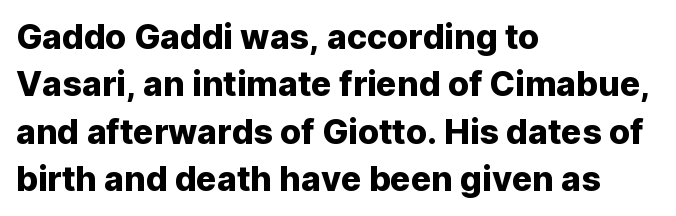
Q: Is the text italic (slanted)? A: No, it is upright.
Q: Is the typeface a serif or a sans-serif typeface? A: Sans-serif.
Q: Is the text underlined? A: No.
Q: How is the paragraph aligned? A: Left-aligned.
Q: Is the spacing between letters normal or unusually wide? A: Normal.
Q: Is the spacing between lines tight, normal or loose? A: Normal.
Q: Width (condensed, normal, or wide)? A: Normal.
Q: Stroke contrast? A: Low.
Q: x-height? A: Medium.
Q: Monospaced? A: No.
